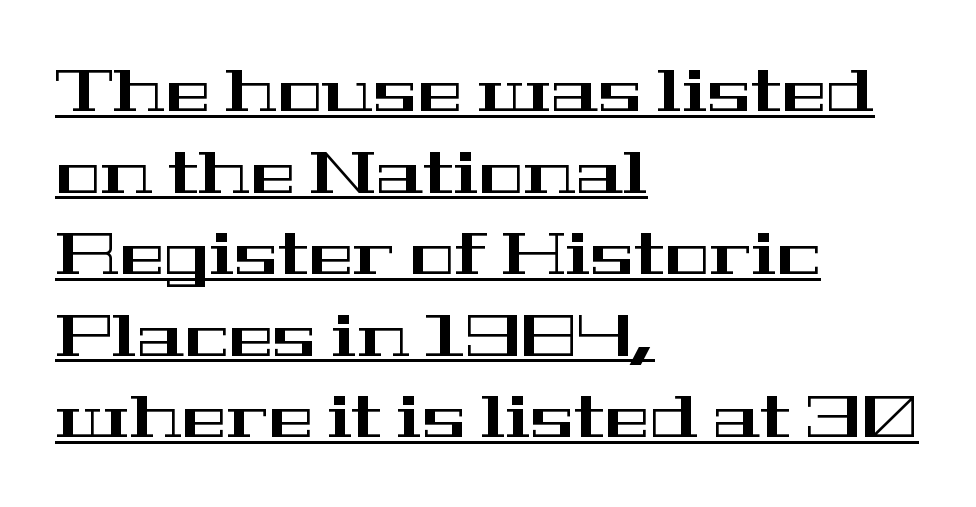
The image shows 60 px wide serif type, upright; set left-aligned, normal line spacing (1.36x), normal letter spacing, underlined; high stroke contrast and a medium x-height.
